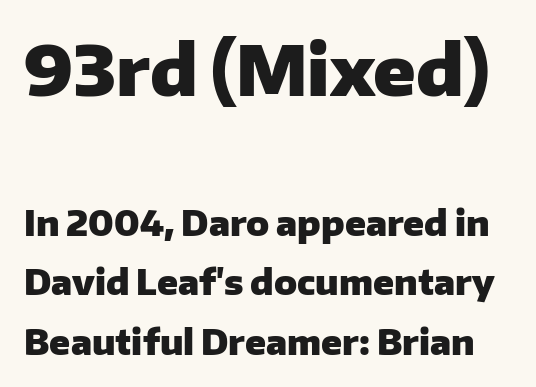
The image shows 69 px heavy sans-serif type, upright; set line spacing 1.75x, normal letter spacing, not underlined; the first (top) block is 2.03x larger; low stroke contrast and a medium x-height.
